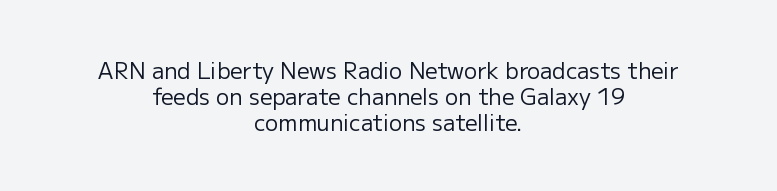
{"italic": "no", "bold": "no", "underline": "no", "align": "center", "line_spacing_ratio": 1.18, "letter_spacing": "normal", "letter_spacing_em": 0.0, "glyph_px": 22}
